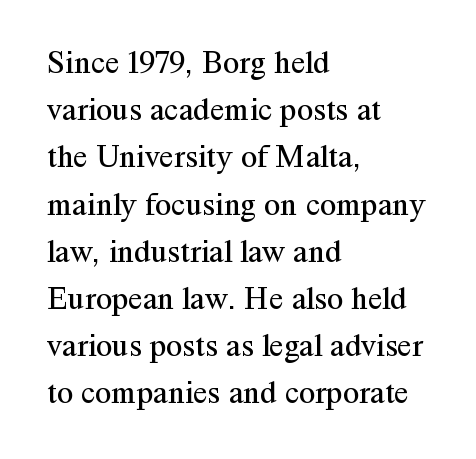
{"serif": "yes", "italic": "no", "bold": "no", "weight": "regular", "width": "normal", "stroke_contrast": "medium", "x_height": "medium", "monospaced": "no", "underline": "no", "align": "left", "line_spacing": "normal", "line_spacing_ratio": 1.43, "letter_spacing": "normal", "letter_spacing_em": 0.0, "glyph_px": 33}
